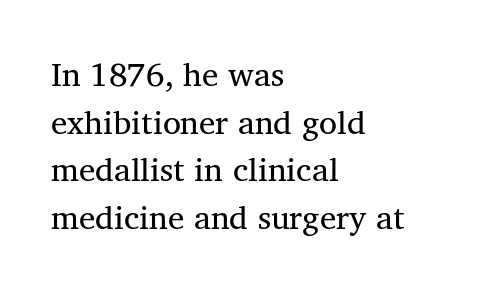
All the whitespace from short lines collects on the right. Old-style or modern, the face here clearly has serifs. The letterforms sit shoulder to shoulder at normal distance. Underlining? Definitely not there. This reads as an unemphasized weight, regular at the heaviest. Notice how the stems are strictly vertical — no italics here.
